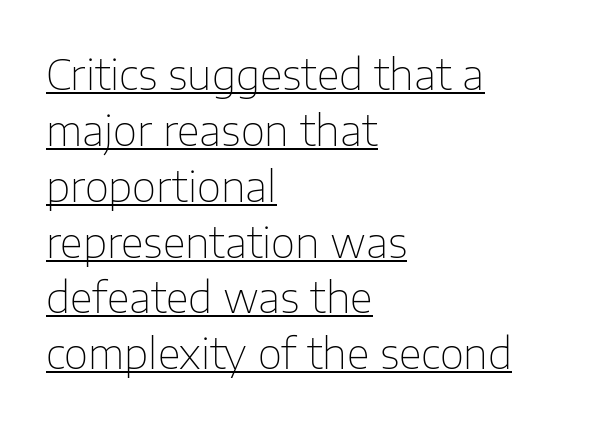
Q: Is the text bold? A: No.
Q: Is the text italic (slanted)? A: No, it is upright.
Q: Is the typeface a serif or a sans-serif typeface? A: Sans-serif.
Q: Is the text underlined? A: Yes.
Q: How is the paragraph aligned? A: Left-aligned.
Q: Is the spacing between letters normal or unusually wide? A: Normal.
Q: Is the spacing between lines tight, normal or loose? A: Normal.
Q: Width (condensed, normal, or wide)? A: Normal.
Q: Stroke contrast? A: Low.
Q: x-height? A: Medium.
Q: Monospaced? A: No.
